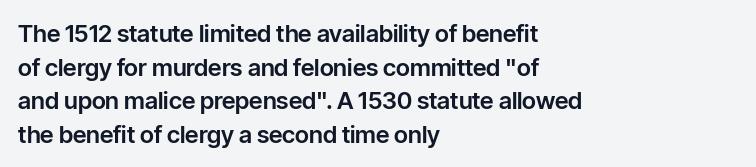
{"italic": "no", "underline": "no", "align": "left", "line_spacing": "normal", "line_spacing_ratio": 1.4, "letter_spacing": "normal", "letter_spacing_em": 0.0, "glyph_px": 24}
